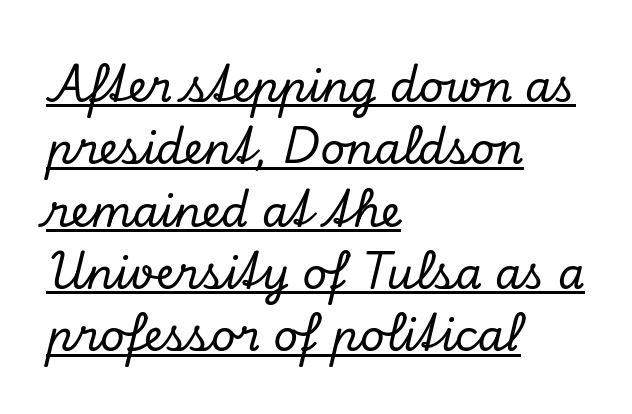
{"serif": "yes", "italic": "yes", "lean": "right", "slant_degrees": 13, "width": "normal", "stroke_contrast": "low", "x_height": "small", "monospaced": "no", "underline": "yes", "align": "left", "line_spacing": "normal", "line_spacing_ratio": 1.45, "letter_spacing": "normal", "letter_spacing_em": 0.0, "glyph_px": 43}
